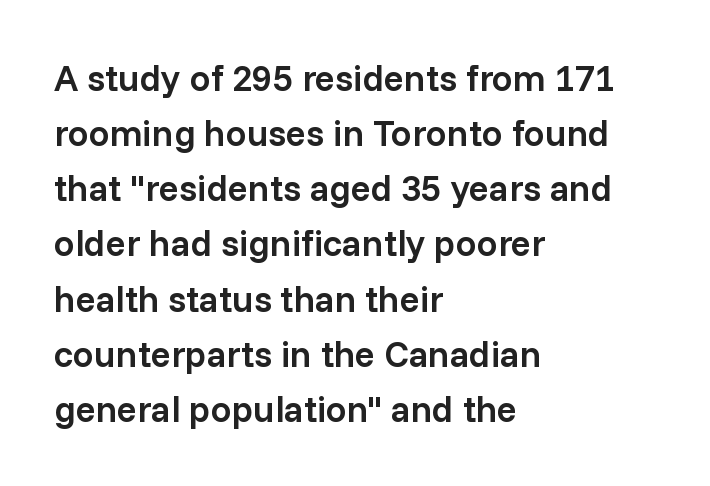
Q: Is the text bold? A: Semi-bold.
Q: Is the text italic (slanted)? A: No, it is upright.
Q: Is the typeface a serif or a sans-serif typeface? A: Sans-serif.
Q: Is the text underlined? A: No.
Q: How is the paragraph aligned? A: Left-aligned.
Q: Is the spacing between letters normal or unusually wide? A: Normal.
Q: Is the spacing between lines tight, normal or loose? A: Normal.
Q: Width (condensed, normal, or wide)? A: Normal.
Q: Stroke contrast? A: Low.
Q: x-height? A: Medium.
Q: Monospaced? A: No.
